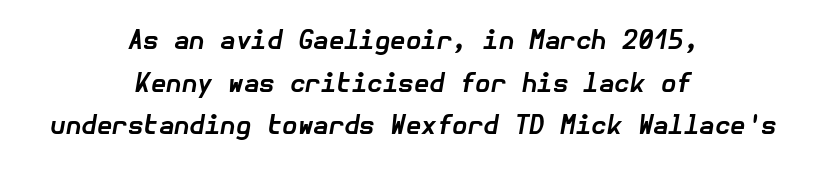
{"italic": "yes", "lean": "right", "slant_degrees": 10, "bold": "yes", "underline": "no", "align": "center", "line_spacing_ratio": 1.71, "letter_spacing": "normal", "letter_spacing_em": 0.0, "glyph_px": 25}
